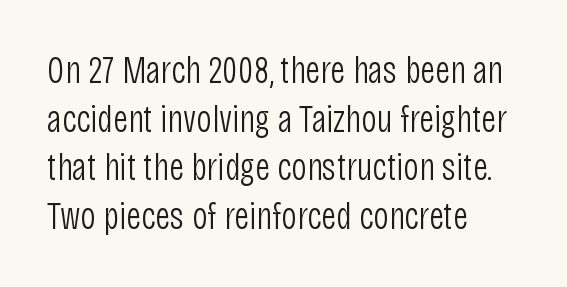
{"serif": "no", "italic": "no", "bold": "no", "weight": "light", "width": "condensed", "stroke_contrast": "low", "x_height": "large", "monospaced": "no", "underline": "no", "align": "left", "line_spacing": "normal", "line_spacing_ratio": 1.28, "letter_spacing": "normal", "letter_spacing_em": 0.0, "glyph_px": 38}
